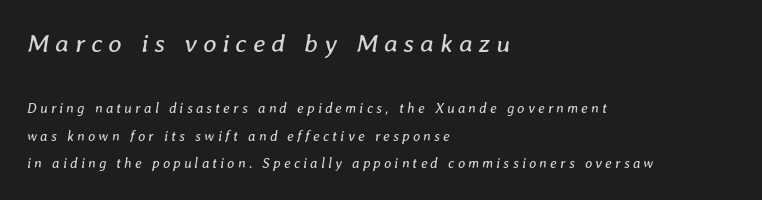
Just letters on the line, the space beneath them empty. You get the large type first, then a drop to smaller type. On a weight scale, this lands at 450 or below. What stands out about the letter spacing? Its width — letters are far apart.
